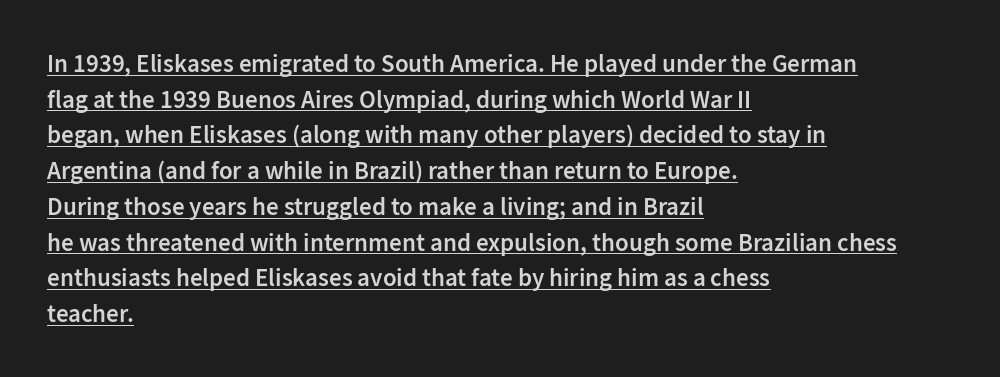
{"italic": "no", "bold": "semi", "underline": "yes", "align": "left", "line_spacing": "normal", "line_spacing_ratio": 1.43, "letter_spacing": "normal", "letter_spacing_em": 0.0, "glyph_px": 25}
